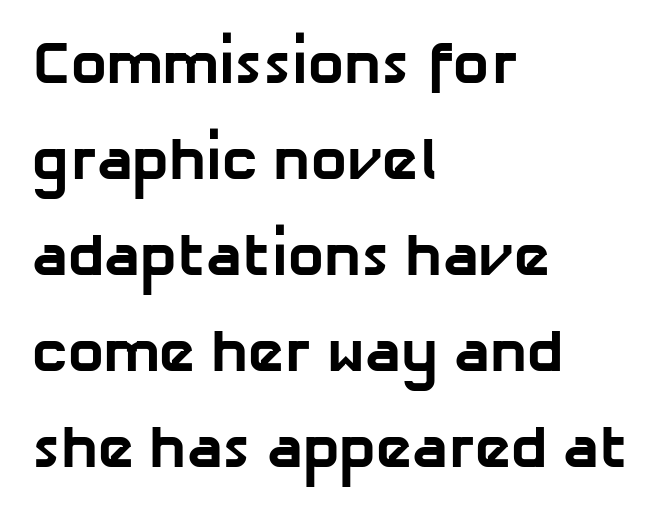
The lines are quadded left. Students, observe: this is what conventionally led text looks like. The letters are bold, with thick, heavy strokes. What stands out about the letter spacing? Nothing — it is the standard amount. This is sans-serif lettering, the kind often seen on screens and signage. Descenders are the only things crossing below the line.
